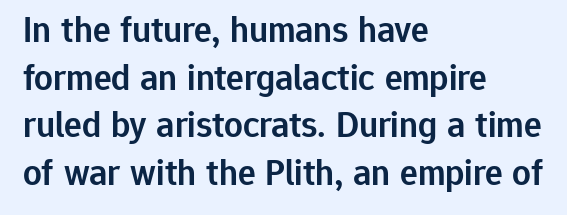
{"serif": "no", "italic": "no", "bold": "semi", "weight": "semibold", "width": "normal", "stroke_contrast": "low", "x_height": "medium", "monospaced": "no", "underline": "no", "align": "left", "line_spacing": "normal", "line_spacing_ratio": 1.29, "letter_spacing": "normal", "letter_spacing_em": 0.0, "glyph_px": 37}
